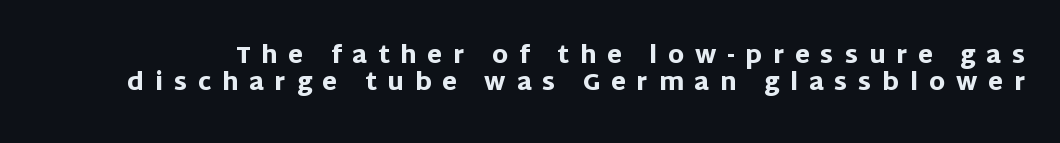
{"italic": "no", "bold": "yes", "underline": "no", "line_spacing": "tight", "line_spacing_ratio": 1.14, "letter_spacing": "wide", "letter_spacing_em": 0.45, "glyph_px": 24}
